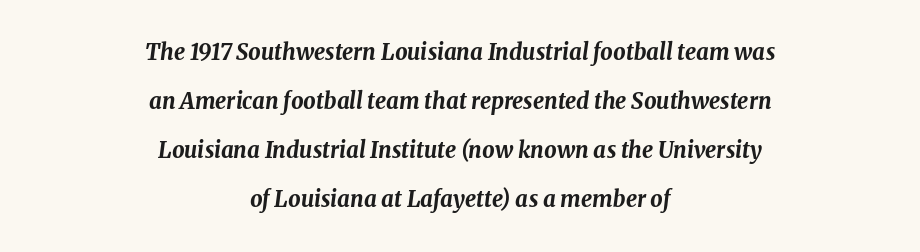
{"italic": "yes", "lean": "right", "slant_degrees": 8, "bold": "yes", "underline": "no", "align": "center", "line_spacing": "loose", "line_spacing_ratio": 2.23, "letter_spacing": "normal", "letter_spacing_em": 0.0, "glyph_px": 22}
